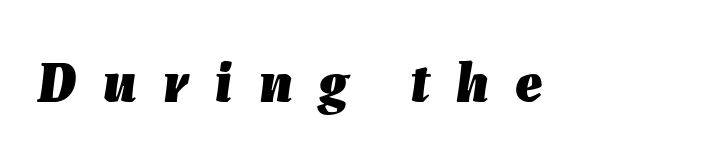
The image shows 57 px heavy type, italic (leaning right); set unusually wide letter spacing (+0.46 em), not underlined; low stroke contrast and a medium x-height.
